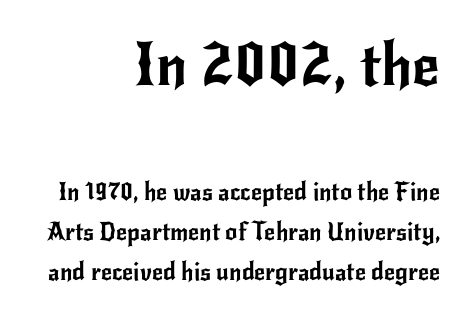
Bare-footed words on every line. No feet cap the strokes, marking this as sans-serif type. You could call the tracking neutral — neither tight nor loose. These lines stack with their right ends in a neat column. What's the leading like? Ordinary, nothing unusual. Designer's note — italics off, roman on.
